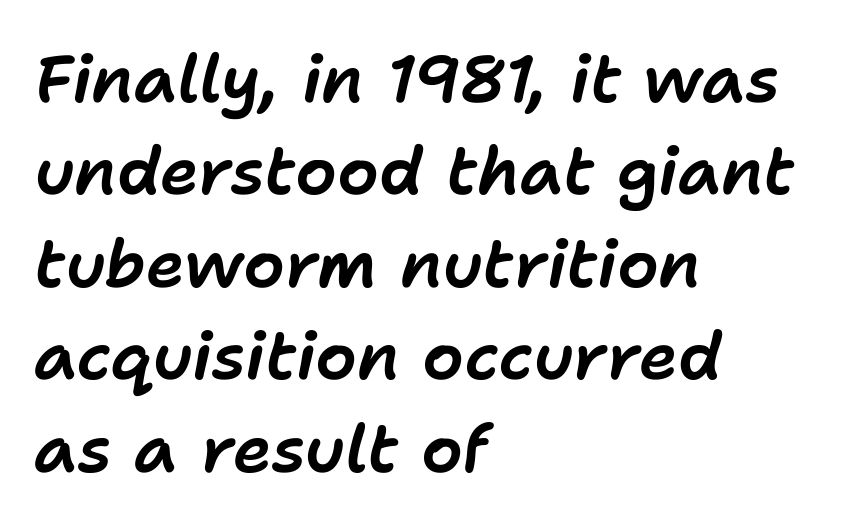
Q: Is the text italic (slanted)? A: Yes, it leans right by about 11 degrees.
Q: Is the text underlined? A: No.
Q: How is the paragraph aligned? A: Left-aligned.
Q: Is the spacing between letters normal or unusually wide? A: Normal.
Q: Is the spacing between lines tight, normal or loose? A: Normal.
Q: Width (condensed, normal, or wide)? A: Normal.
Q: Stroke contrast? A: Low.
Q: x-height? A: Medium.
Q: Monospaced? A: No.
